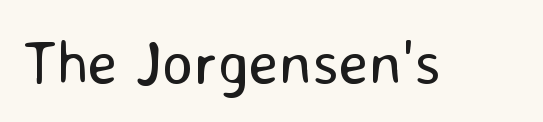
Q: Is the text bold? A: No.
Q: Is the text italic (slanted)? A: No, it is upright.
Q: Is the typeface a serif or a sans-serif typeface? A: Sans-serif.
Q: Is the text underlined? A: No.
Q: Is the spacing between letters normal or unusually wide? A: Normal.
Q: Width (condensed, normal, or wide)? A: Normal.
Q: Stroke contrast? A: Low.
Q: x-height? A: Medium.
Q: Monospaced? A: No.
